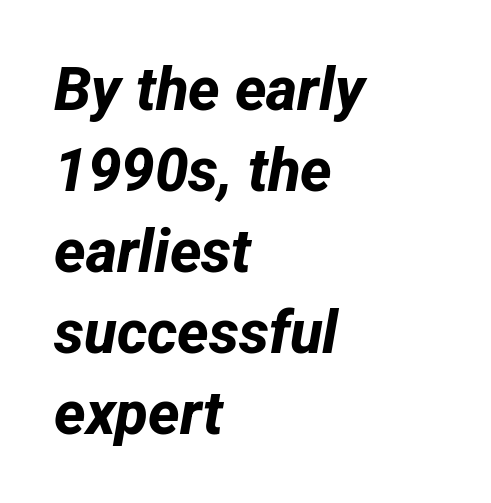
These lines keep a tight, regular rhythm from letter to letter. Unmarked baselines from the first word to the last. This rendering employs a face without finishing strokes, i.e., a sans-serif. This rendering uses left alignment, leaving the right contour irregular. The letters advance in unequal steps, a hallmark of proportional type. Regarding leading, the lines here are spaced in the standard way.
